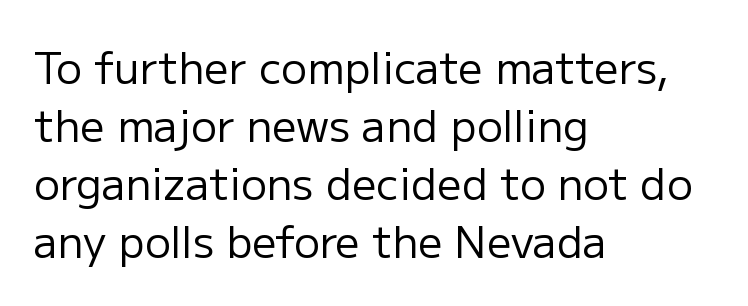
{"serif": "no", "italic": "no", "bold": "no", "weight": "regular", "width": "normal", "stroke_contrast": "low", "x_height": "medium", "monospaced": "no", "underline": "no", "align": "left", "line_spacing": "normal", "line_spacing_ratio": 1.35, "letter_spacing": "normal", "letter_spacing_em": 0.0, "glyph_px": 43}
